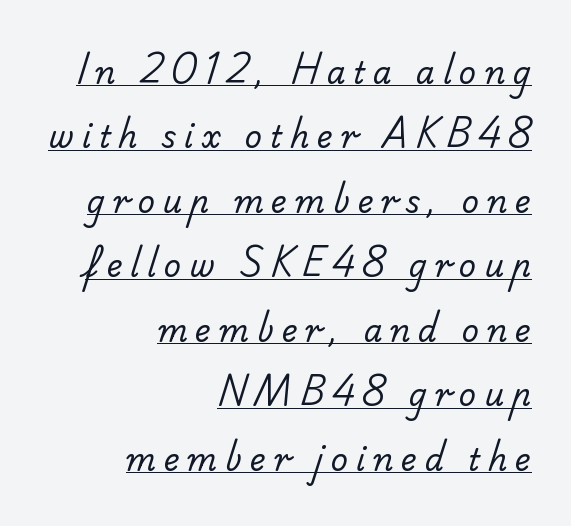
The image shows 30 px regular-weight sans-serif type; set right-aligned, loose line spacing (2.15x), unusually wide letter spacing (+0.26 em), underlined; low stroke contrast and a small x-height.
